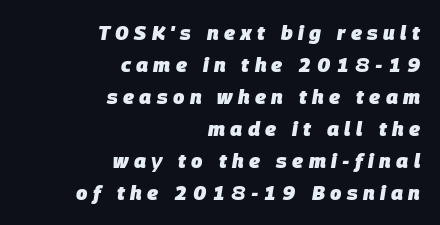
{"italic": "yes", "lean": "right", "slant_degrees": 9, "bold": "yes", "underline": "no", "align": "right", "line_spacing": "normal", "line_spacing_ratio": 1.6, "letter_spacing": "wide", "letter_spacing_em": 0.27, "glyph_px": 20}
